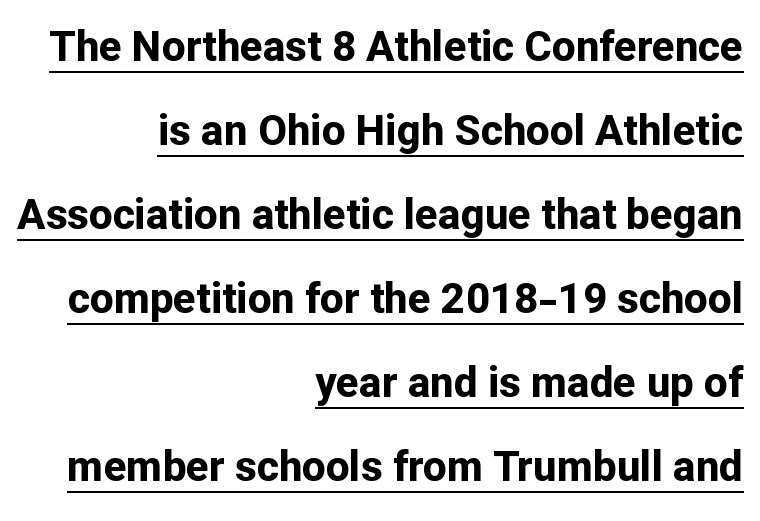
Q: Is the text bold? A: Yes.
Q: Is the text italic (slanted)? A: No, it is upright.
Q: Is the typeface a serif or a sans-serif typeface? A: Sans-serif.
Q: Is the text underlined? A: Yes.
Q: How is the paragraph aligned? A: Right-aligned.
Q: Is the spacing between letters normal or unusually wide? A: Normal.
Q: Is the spacing between lines tight, normal or loose? A: Loose.
Q: Width (condensed, normal, or wide)? A: Normal.
Q: Stroke contrast? A: Low.
Q: x-height? A: Medium.
Q: Monospaced? A: No.
